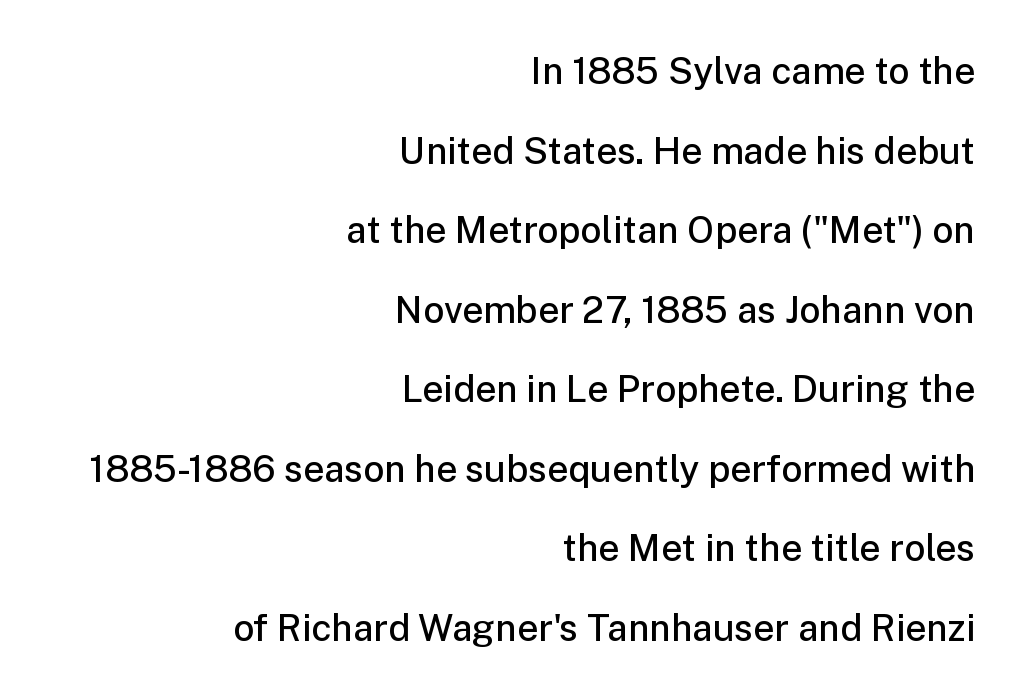
Does extra space separate the letters? No, they use regular spacing. The axis of the letterforms is exactly vertical. Slightly chunky letters — semibold, I'd say, not full bold. The rendering anchors every line to the right-hand side.
